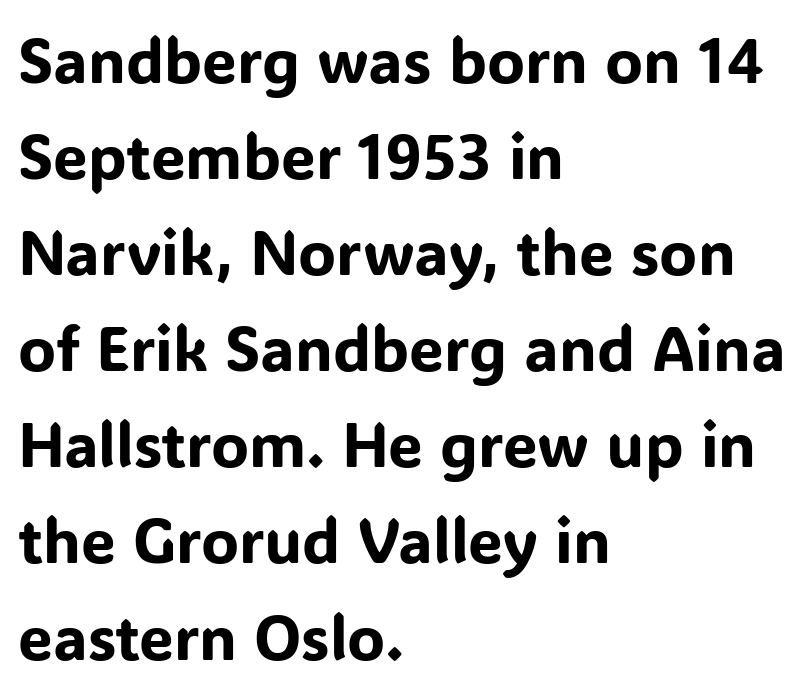
Interline gaps are of average width in this sample. The designer went with a sans here, leaving each stem footless. Underlining? Definitely not there. The font's upright variant was chosen for this text.
